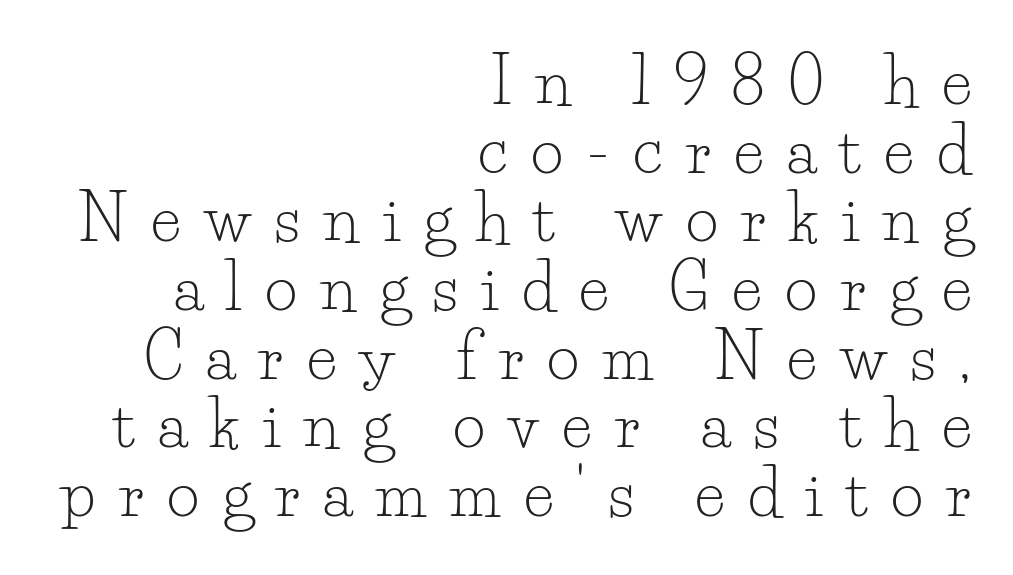
The space between consecutive lines is stingy. The rag falls on the left side of this text block. The tracking jumps out immediately: characters are airy and widely separated. To sum up the face: it has serifs. The typography opts for an upright posture over an oblique one.
